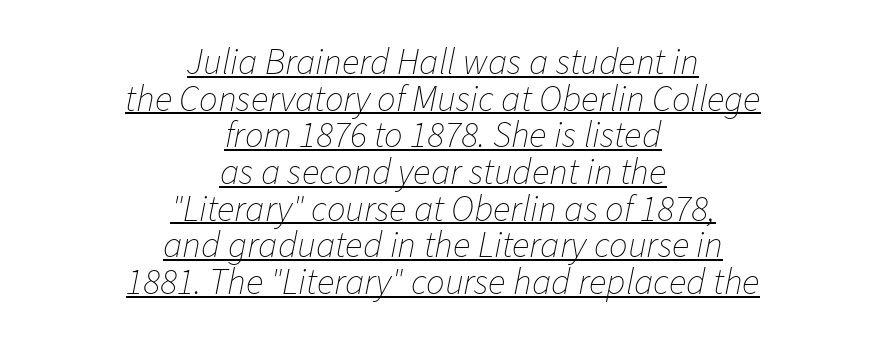
Q: Is the text bold? A: No.
Q: Is the text italic (slanted)? A: Yes, it leans right by about 11 degrees.
Q: Is the text underlined? A: Yes.
Q: How is the paragraph aligned? A: Centered.
Q: Is the spacing between letters normal or unusually wide? A: Normal.
Q: Is the spacing between lines tight, normal or loose? A: Tight.
Q: Width (condensed, normal, or wide)? A: Normal.
Q: Stroke contrast? A: Low.
Q: x-height? A: Medium.
Q: Monospaced? A: No.
